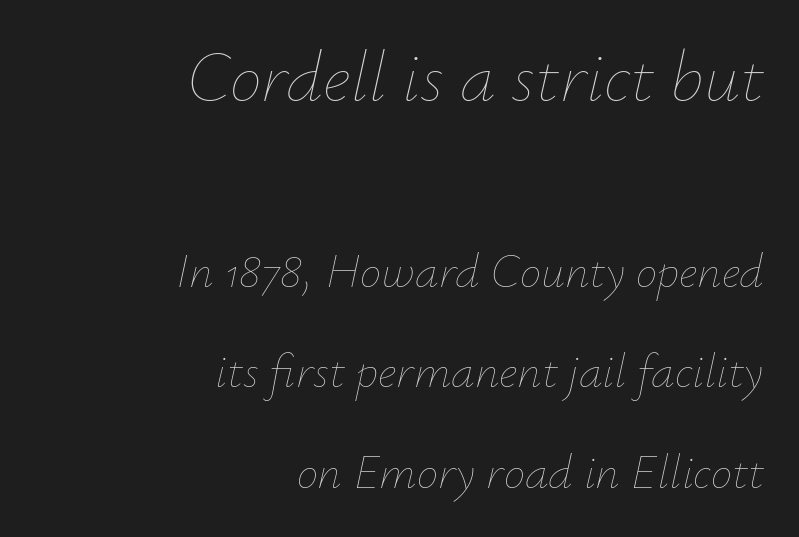
{"italic": "yes", "lean": "right", "slant_degrees": 12, "bold": "no", "weight": "thin", "width": "normal", "stroke_contrast": "low", "x_height": "small", "monospaced": "no", "underline": "no", "align": "right", "line_spacing": "loose", "line_spacing_ratio": 2.09, "letter_spacing": "normal", "letter_spacing_em": 0.0, "larger_block": "first", "size_ratio": 1.5, "glyph_px": 72}
